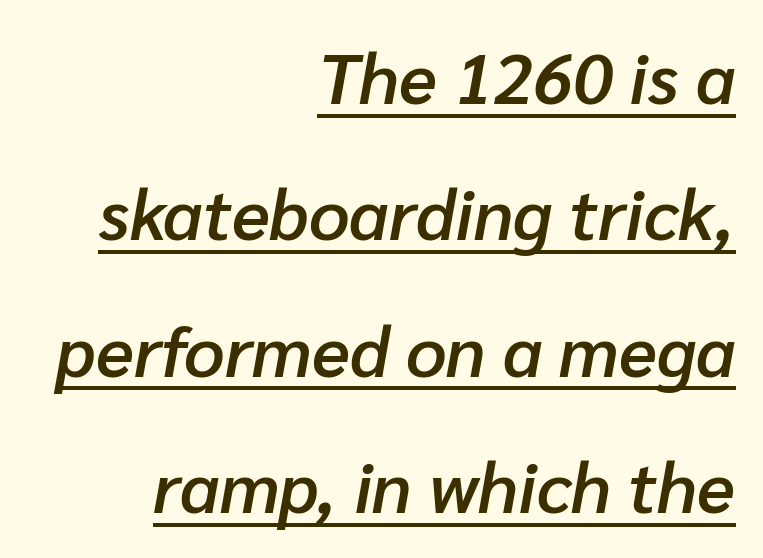
{"italic": "yes", "lean": "right", "slant_degrees": 10, "bold": "semi", "weight": "semibold", "width": "normal", "stroke_contrast": "low", "x_height": "medium", "monospaced": "no", "underline": "yes", "align": "right", "line_spacing": "loose", "line_spacing_ratio": 1.92, "letter_spacing": "normal", "letter_spacing_em": 0.0, "glyph_px": 71}
